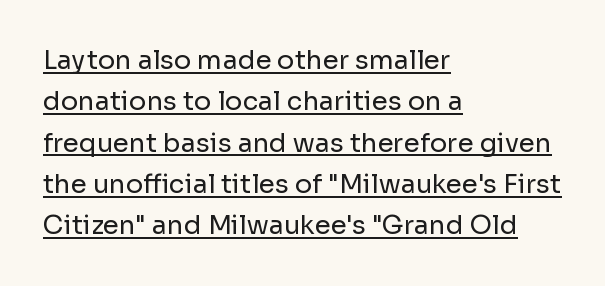
{"italic": "no", "bold": "no", "underline": "yes", "align": "left", "line_spacing": "normal", "line_spacing_ratio": 1.59, "letter_spacing": "normal", "letter_spacing_em": 0.0, "glyph_px": 26}
